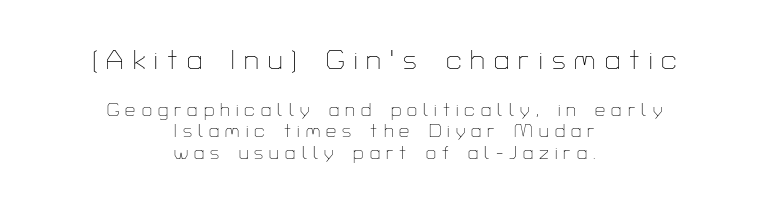
The image shows 27 px text type, upright; set centered, line spacing 1.19x, unusually wide letter spacing (+0.34 em), not underlined; the first (top) block is 1.5x larger.
